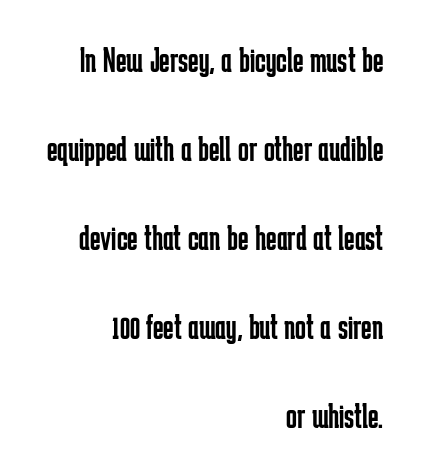
The image shows 36 px regular-weight, condensed sans-serif type, upright; set right-aligned, loose line spacing (2.47x), normal letter spacing, not underlined; low stroke contrast and a medium x-height.
